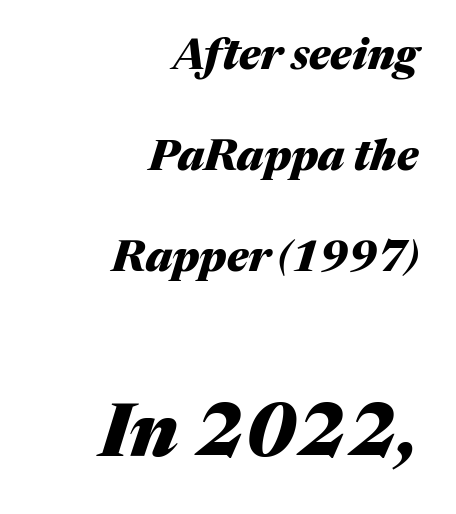
Q: Is the text bold? A: Yes.
Q: Is the text italic (slanted)? A: Yes, it leans right by about 17 degrees.
Q: Is the text underlined? A: No.
Q: How is the paragraph aligned? A: Right-aligned.
Q: Is the spacing between letters normal or unusually wide? A: Normal.
Q: Is the spacing between lines tight, normal or loose? A: Loose.
Q: Which block of text is set in a larger size, the first (top) or the second (bottom)? A: The second (bottom) one.
Q: Width (condensed, normal, or wide)? A: Normal.
Q: Stroke contrast? A: Medium.
Q: x-height? A: Medium.
Q: Monospaced? A: No.
